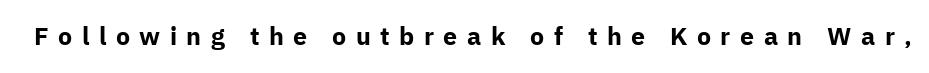
{"italic": "no", "bold": "yes", "underline": "no", "letter_spacing": "wide", "letter_spacing_em": 0.38, "glyph_px": 25}
